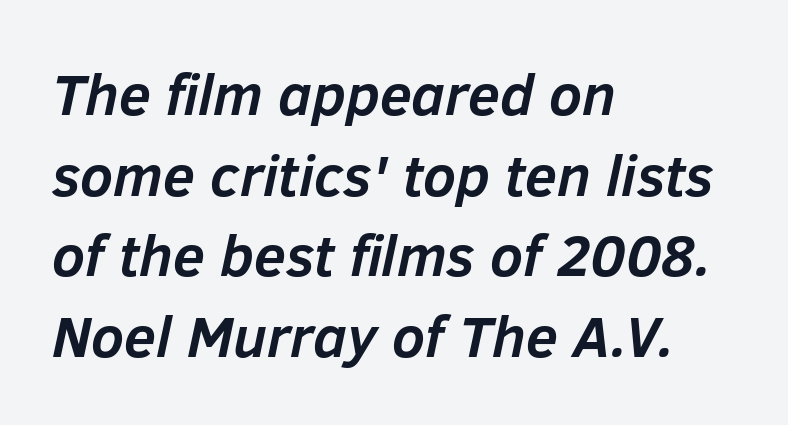
The image shows 58 px semibold type, italic (leaning right); set left-aligned, normal line spacing (1.39x), normal letter spacing, not underlined; low stroke contrast and a medium x-height.
